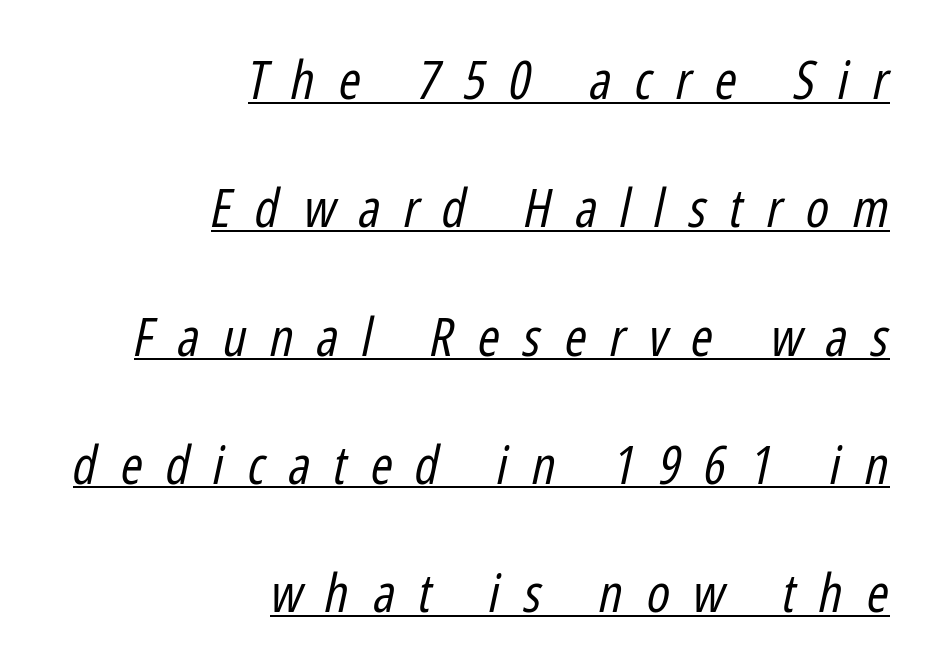
Q: Is the text bold? A: No.
Q: Is the text italic (slanted)? A: Yes, it leans right by about 12 degrees.
Q: Is the text underlined? A: Yes.
Q: How is the paragraph aligned? A: Right-aligned.
Q: Is the spacing between letters normal or unusually wide? A: Unusually wide.
Q: Is the spacing between lines tight, normal or loose? A: Loose.
Q: Width (condensed, normal, or wide)? A: Condensed.
Q: Stroke contrast? A: Low.
Q: x-height? A: Medium.
Q: Monospaced? A: No.
